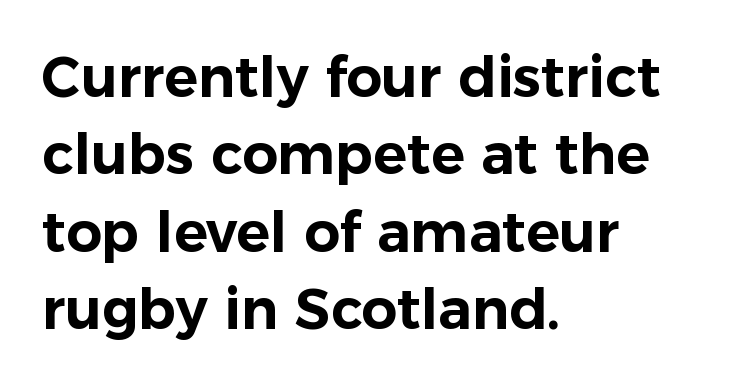
{"serif": "no", "italic": "no", "width": "normal", "stroke_contrast": "low", "x_height": "medium", "monospaced": "no", "underline": "no", "align": "left", "line_spacing": "normal", "line_spacing_ratio": 1.38, "letter_spacing": "normal", "letter_spacing_em": 0.0, "glyph_px": 56}
